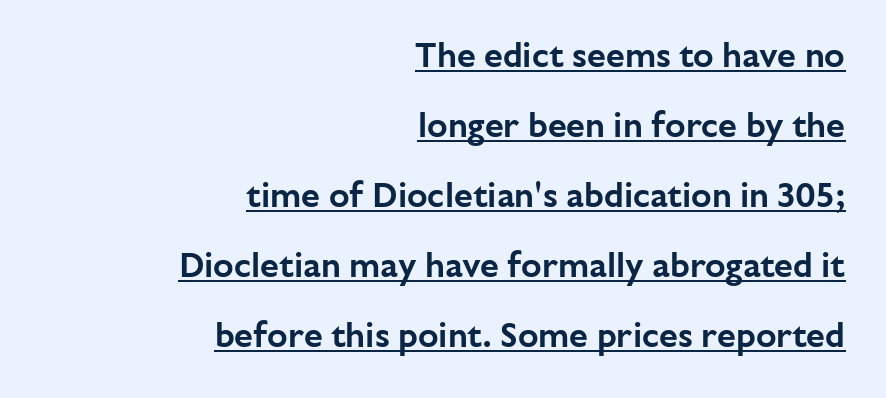
Words appear dense and cohesive because spacing is normal. These characters rest on top of a visible drawn line. Italic? Not at all — the glyphs are vertical. Check where the strokes stop: nothing finishes them off — pure sans. Vertical spacing — loose. Is the block centered? No — it sits flush against the right margin.
